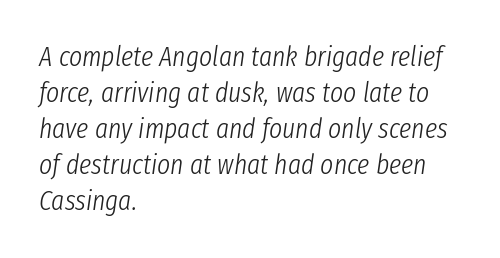
{"italic": "yes", "lean": "right", "slant_degrees": 8, "bold": "no", "weight": "light", "width": "condensed", "stroke_contrast": "low", "x_height": "medium", "monospaced": "no", "underline": "no", "align": "left", "line_spacing": "normal", "line_spacing_ratio": 1.29, "letter_spacing": "normal", "letter_spacing_em": 0.0, "glyph_px": 28}
